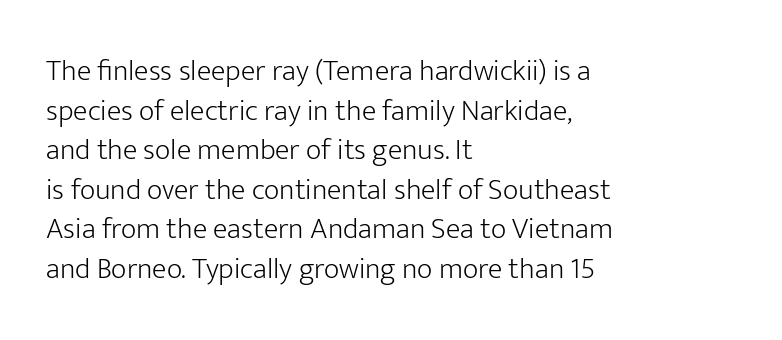
The image shows 30 px light sans-serif type, upright; set left-aligned, normal line spacing (1.32x), normal letter spacing, not underlined; low stroke contrast and a medium x-height.
